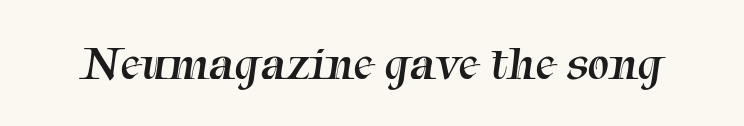
Q: Is the text bold? A: No.
Q: Is the typeface a serif or a sans-serif typeface? A: Serif.
Q: Is the text underlined? A: No.
Q: Is the spacing between letters normal or unusually wide? A: Normal.
Q: Width (condensed, normal, or wide)? A: Normal.
Q: Stroke contrast? A: Medium.
Q: x-height? A: Medium.
Q: Monospaced? A: No.
